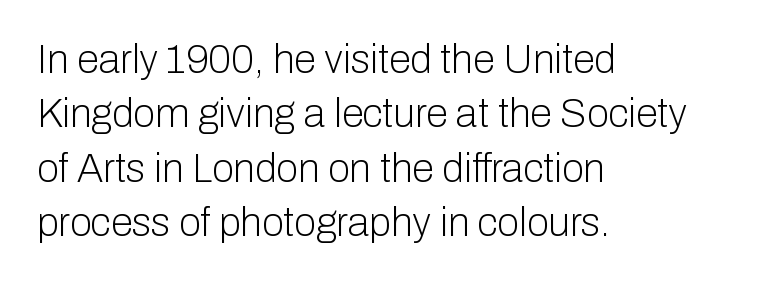
Q: Is the text bold? A: No.
Q: Is the text italic (slanted)? A: No, it is upright.
Q: Is the typeface a serif or a sans-serif typeface? A: Sans-serif.
Q: Is the text underlined? A: No.
Q: How is the paragraph aligned? A: Left-aligned.
Q: Is the spacing between letters normal or unusually wide? A: Normal.
Q: Is the spacing between lines tight, normal or loose? A: Normal.
Q: Width (condensed, normal, or wide)? A: Normal.
Q: Stroke contrast? A: Low.
Q: x-height? A: Medium.
Q: Monospaced? A: No.
